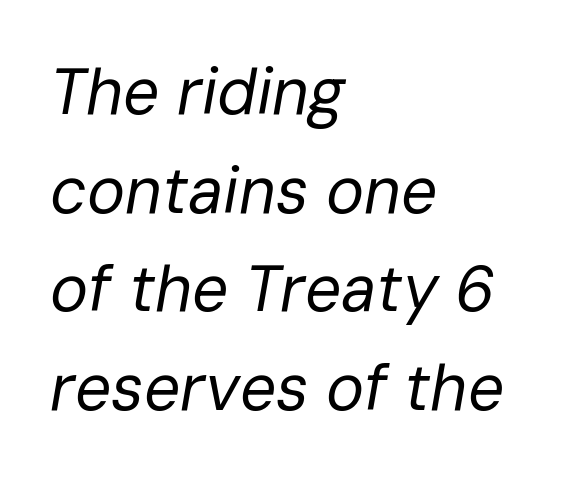
The image shows 64 px regular-weight type, italic (leaning right); set left-aligned, normal line spacing (1.54x), normal letter spacing, not underlined; low stroke contrast and a medium x-height.
